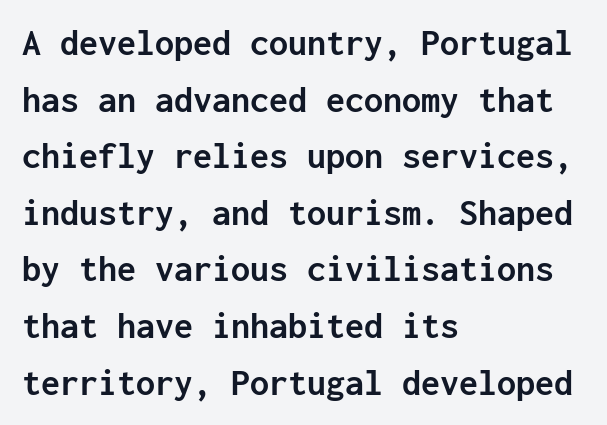
In terms of letterspacing, this is plain default setting. Where is the straight margin? On the left. Every character here occupies the same horizontal width, giving the sample a typewriter-like rhythm. To sum up the face: it is a sans, with no serifs.
